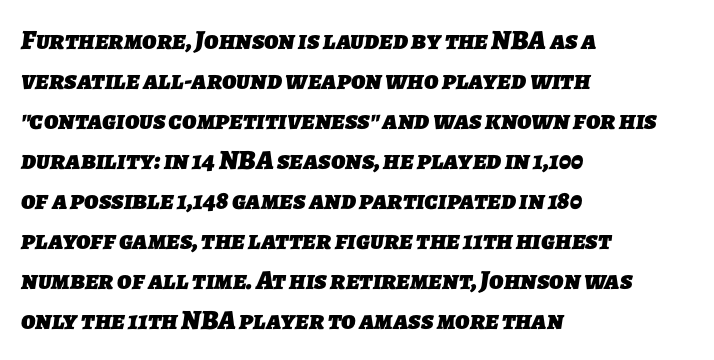
A normal amount of white space separates one row of letters from the next. Notice how thick the strokes are: this is what a full bold looks like. Words appear dense and cohesive because spacing is normal. Which margin do the lines hug? The left one — the right edge is uneven. Letters rest on an invisible, unmarked baseline.
